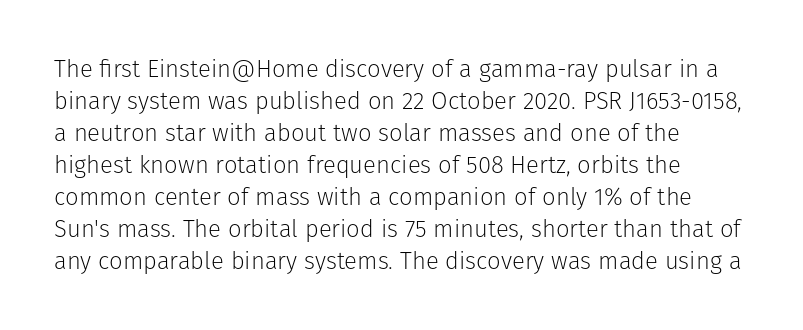
Q: Is the text bold? A: No.
Q: Is the text italic (slanted)? A: No, it is upright.
Q: Is the text underlined? A: No.
Q: Is the spacing between letters normal or unusually wide? A: Normal.
Q: Is the spacing between lines tight, normal or loose? A: Normal.
